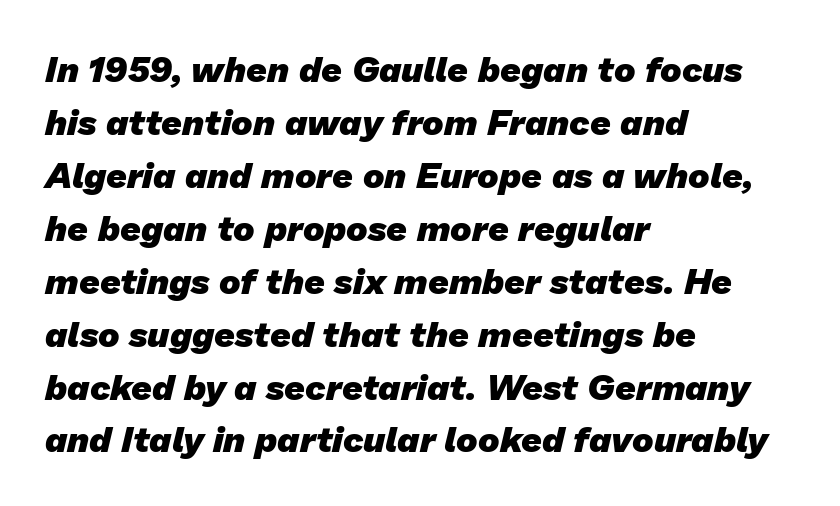
{"serif": "no", "bold": "yes", "weight": "heavy", "width": "normal", "stroke_contrast": "low", "x_height": "medium", "monospaced": "no", "underline": "no", "align": "left", "line_spacing": "normal", "line_spacing_ratio": 1.47, "letter_spacing": "normal", "letter_spacing_em": 0.0, "glyph_px": 36}
